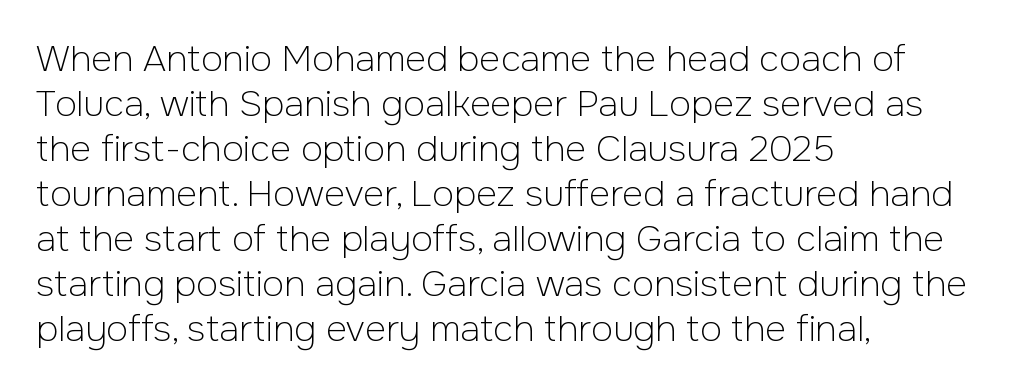
The image shows 36 px light sans-serif type, upright; set left-aligned, normal line spacing (1.25x), normal letter spacing, not underlined; low stroke contrast and a medium x-height.
